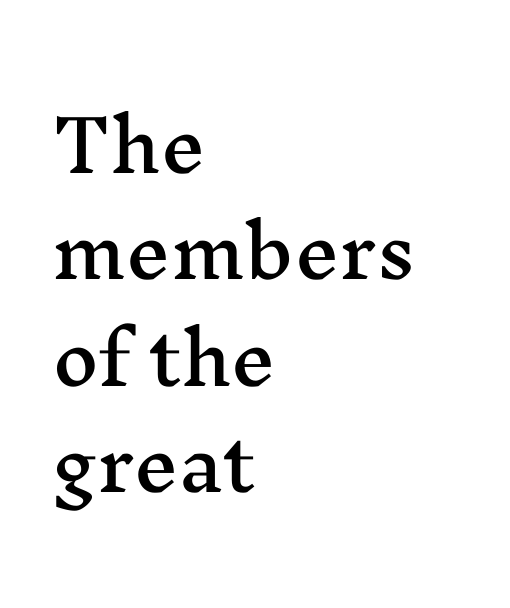
The image shows 71 px wide serif type, upright; set left-aligned, normal line spacing (1.5x), normal letter spacing, not underlined; medium stroke contrast and a medium x-height.
